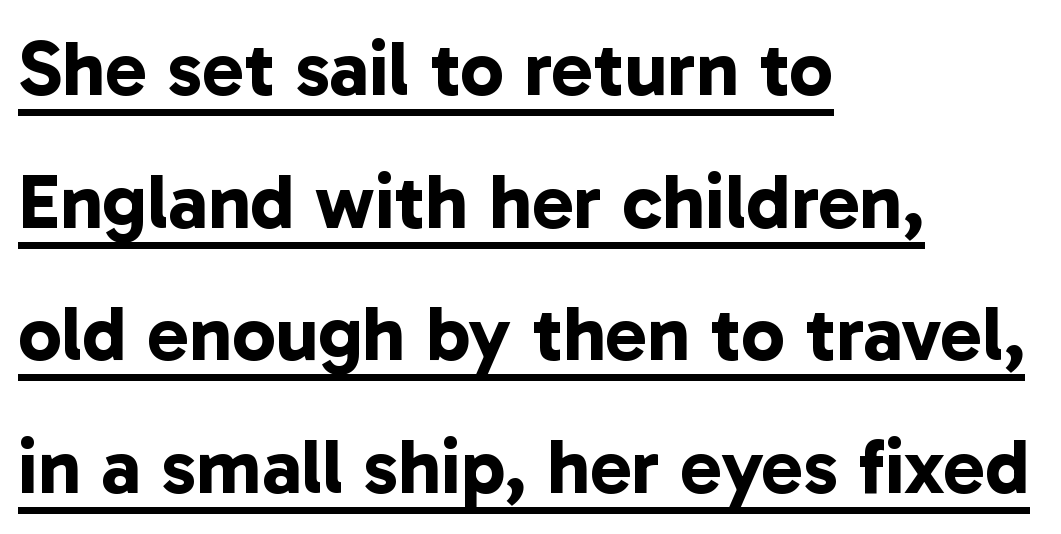
{"serif": "no", "bold": "yes", "weight": "bold", "width": "normal", "stroke_contrast": "low", "x_height": "medium", "monospaced": "no", "underline": "yes", "align": "left", "line_spacing": "normal", "line_spacing_ratio": 1.7, "letter_spacing": "normal", "letter_spacing_em": 0.0, "glyph_px": 78}
